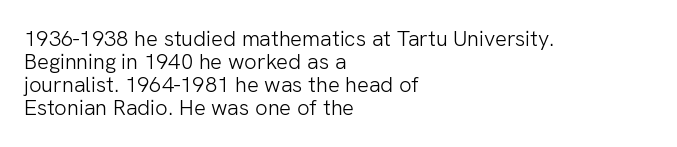
Posture: straight, roman, zero tilt. All the whitespace from short lines collects on the right. Between one letter and the next there's only the usual sliver of space. The area under the type is left untouched. Ink coverage per letter is moderate at most.
